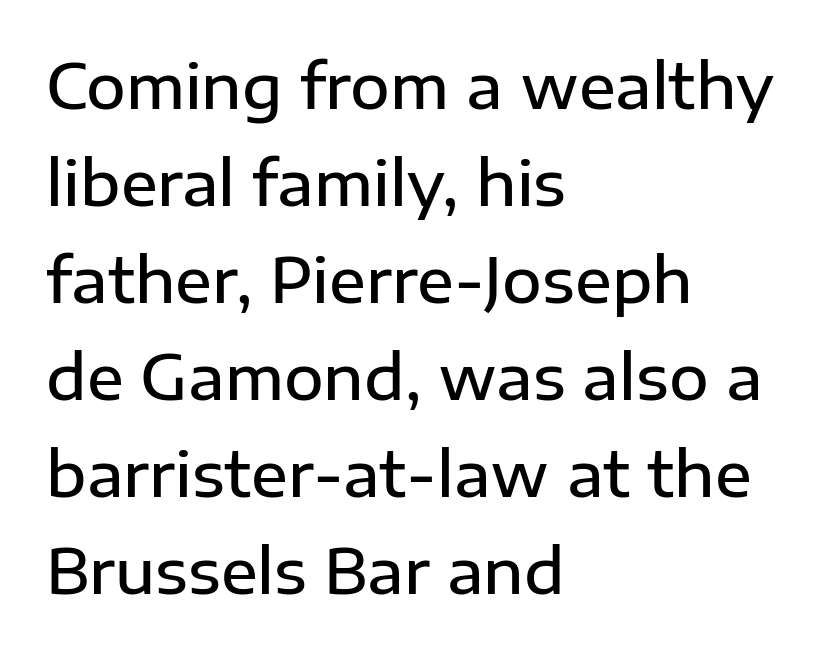
The image shows 61 px semibold sans-serif type, upright; set left-aligned, normal line spacing (1.59x), normal letter spacing, not underlined; low stroke contrast and a medium x-height.
